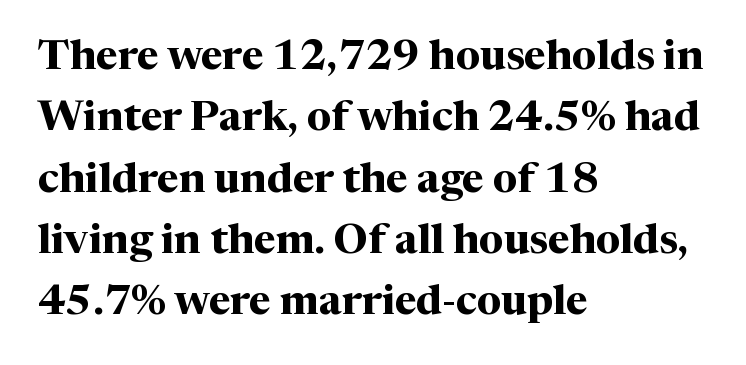
What's the leading like? Ordinary, nothing unusual. Short note: letters normally spaced. Unmarked baselines from the first word to the last. The font family rendered here belongs to the serif group. The strokes are fattened all the way to bold. The passage shown is typed in a proportional face where columns would drift.
